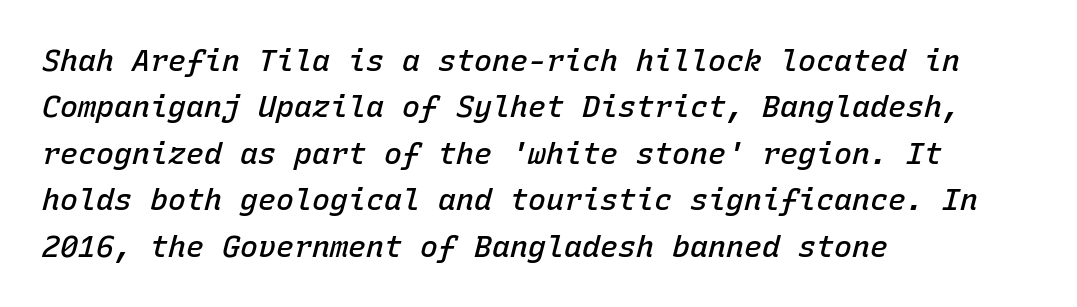
The line-height multiplier appears to be the usual default. Compared with ordinary roman type, these characters are visibly tilted. Standard letterfit; no display-style spreading of the glyphs. A fair bit of extra ink — the face is semibold, not bold. Spacing verdict: monospaced, one width for all characters.
